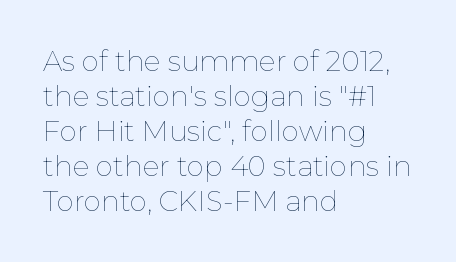
Q: Is the text bold? A: No.
Q: Is the text italic (slanted)? A: No, it is upright.
Q: Is the text underlined? A: No.
Q: How is the paragraph aligned? A: Left-aligned.
Q: Is the spacing between letters normal or unusually wide? A: Normal.
Q: Is the spacing between lines tight, normal or loose? A: Normal.
Q: Width (condensed, normal, or wide)? A: Normal.
Q: Stroke contrast? A: Low.
Q: x-height? A: Medium.
Q: Monospaced? A: No.
